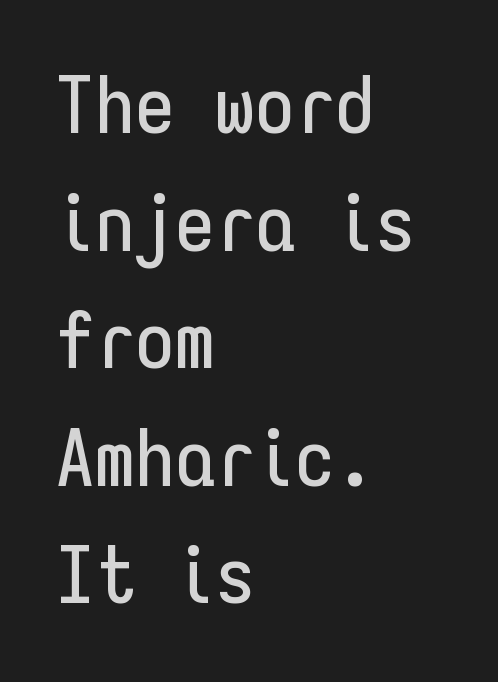
This is sans-serif lettering, the kind often seen on screens and signage. Decoration check: the copy has no underline. Think of a typewriter: that constant character pitch is what you see here. Compared with typical body copy, the letter spacing here is the same. Upright lettering throughout. Layout note: lines flush left.
